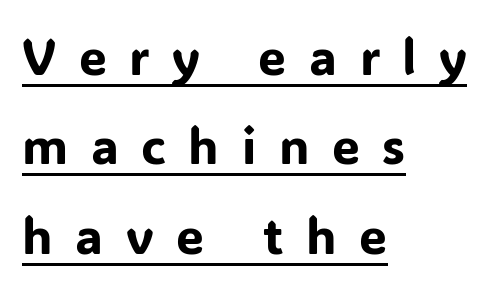
Q: Is the text italic (slanted)? A: No, it is upright.
Q: Is the typeface a serif or a sans-serif typeface? A: Sans-serif.
Q: Is the text underlined? A: Yes.
Q: How is the paragraph aligned? A: Left-aligned.
Q: Is the spacing between letters normal or unusually wide? A: Unusually wide.
Q: Width (condensed, normal, or wide)? A: Normal.
Q: Stroke contrast? A: Low.
Q: x-height? A: Medium.
Q: Monospaced? A: No.
